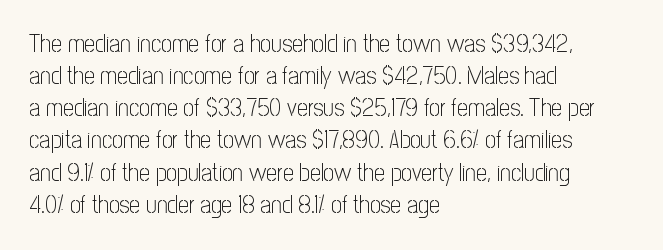
{"italic": "no", "bold": "no", "underline": "no", "align": "left", "line_spacing": "normal", "line_spacing_ratio": 1.34, "letter_spacing": "normal", "letter_spacing_em": 0.0, "glyph_px": 24}
